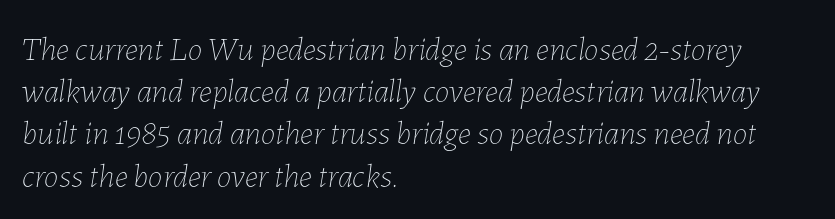
{"italic": "yes", "lean": "right", "slant_degrees": 7, "bold": "no", "weight": "thin", "width": "normal", "stroke_contrast": "low", "x_height": "medium", "monospaced": "no", "underline": "no", "align": "left", "line_spacing": "normal", "line_spacing_ratio": 1.28, "letter_spacing": "normal", "letter_spacing_em": 0.0, "glyph_px": 33}
